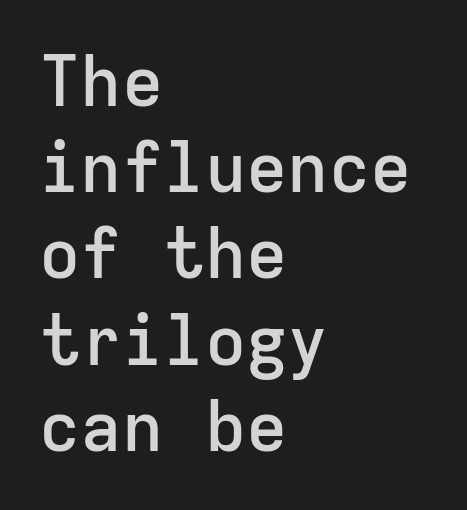
Q: Is the text bold? A: Semi-bold.
Q: Is the text italic (slanted)? A: No, it is upright.
Q: Is the typeface a serif or a sans-serif typeface? A: Sans-serif.
Q: Is the text underlined? A: No.
Q: How is the paragraph aligned? A: Left-aligned.
Q: Is the spacing between letters normal or unusually wide? A: Normal.
Q: Is the spacing between lines tight, normal or loose? A: Normal.
Q: Width (condensed, normal, or wide)? A: Normal.
Q: Stroke contrast? A: Low.
Q: x-height? A: Medium.
Q: Monospaced? A: Yes.
